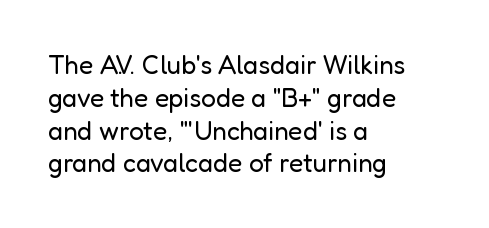
Q: Is the text bold? A: No.
Q: Is the text italic (slanted)? A: No, it is upright.
Q: Is the text underlined? A: No.
Q: How is the paragraph aligned? A: Left-aligned.
Q: Is the spacing between letters normal or unusually wide? A: Normal.
Q: Is the spacing between lines tight, normal or loose? A: Normal.
